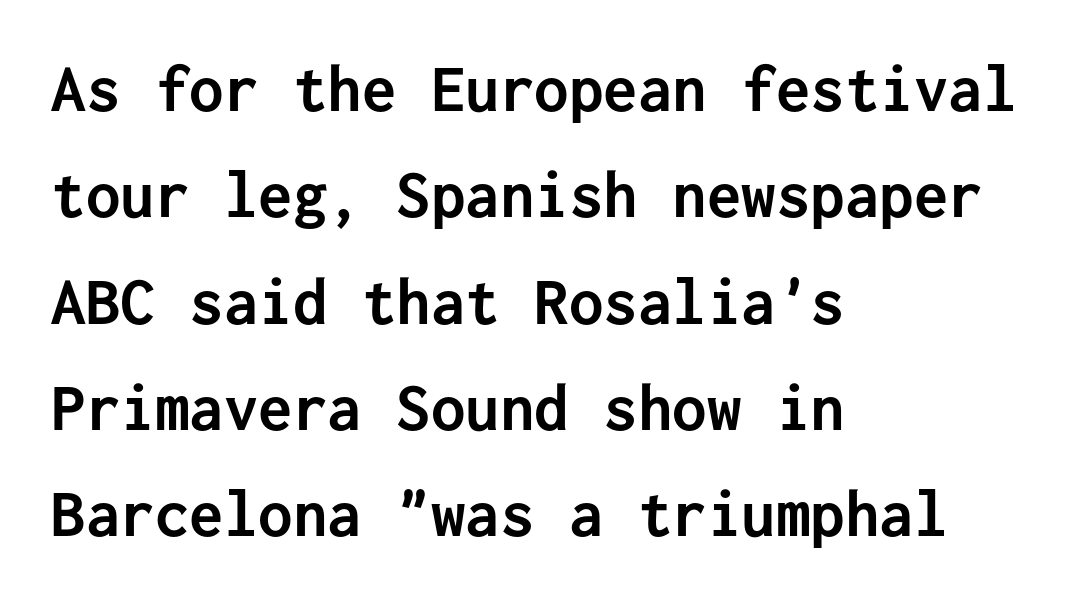
Honestly, there is no underline to notice here at all. There is no visible air inserted between adjacent glyphs. Typesetter's note: full bold, strokes at maximum text heaviness. Is there any slant? The stems are plumb. Notice how the passage keeps a crisp vertical edge on the left only.
